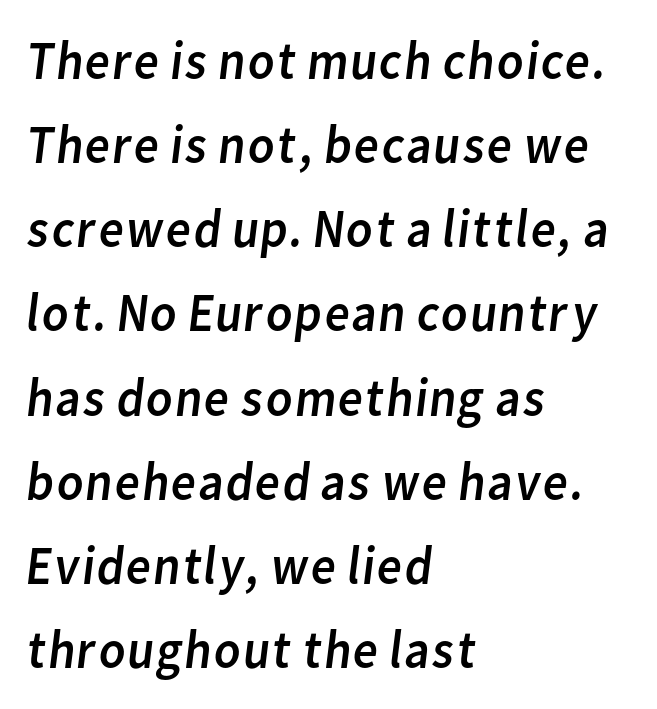
In terms of letterform style, serifs are entirely absent. The letters look calm and open, with moderate or lighter stems. The words here are not underlined. Standard letterfit; no display-style spreading of the glyphs.
